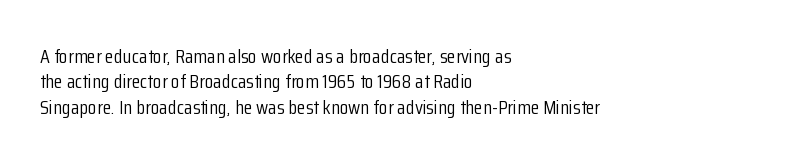
The image shows 20 px text type, upright; set left-aligned, normal line spacing (1.27x), normal letter spacing, not underlined.
